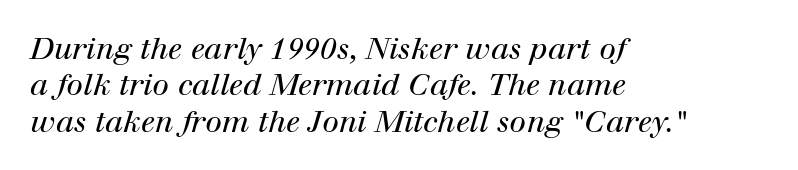
The image shows 30 px regular-weight serif type, italic (leaning right); set left-aligned, line spacing 1.21x, normal letter spacing, not underlined; high stroke contrast and a medium x-height.
